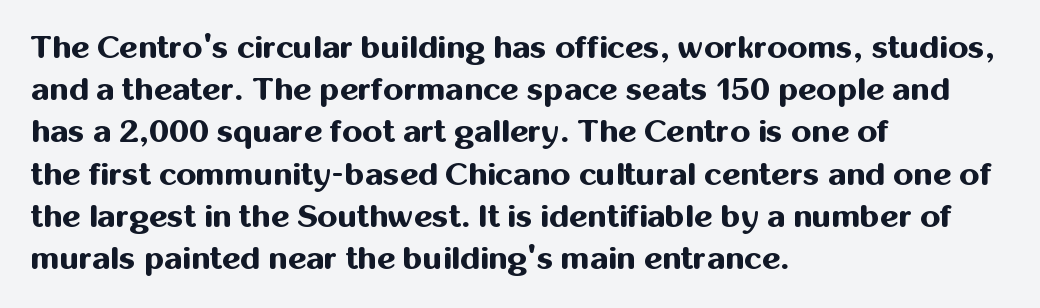
The image shows 32 px bold sans-serif type, upright; set left-aligned, normal line spacing (1.32x), normal letter spacing, not underlined; medium stroke contrast and a medium x-height.
